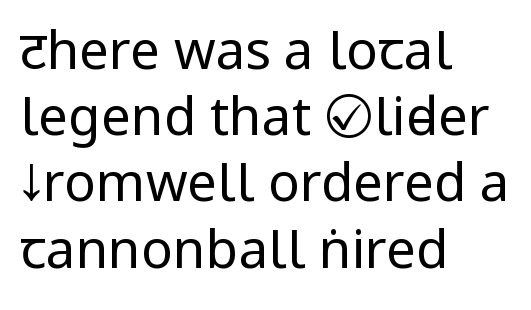
Descenders are the only things crossing below the line. No extra tracking has been applied to these lines. Honestly, the row spacing looks completely unremarkable. Compared with a typical body face, this is equally light or lighter still. Reading down the block, your eye returns to a fixed left position each line. Every stem runs plumb, perpendicular to the baseline.
